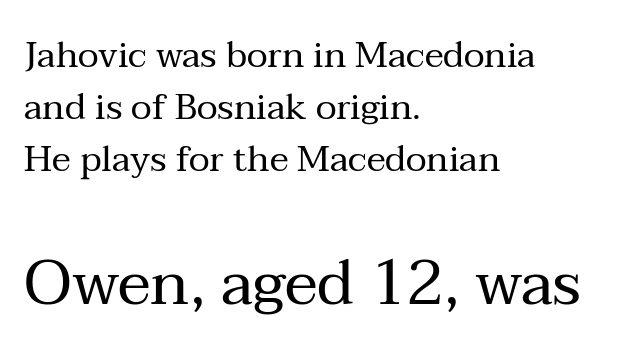
The image shows 63 px regular-weight serif type, upright; set left-aligned, normal line spacing (1.44x), normal letter spacing, not underlined; the second (bottom) block is 1.75x larger; medium stroke contrast and a medium x-height.
